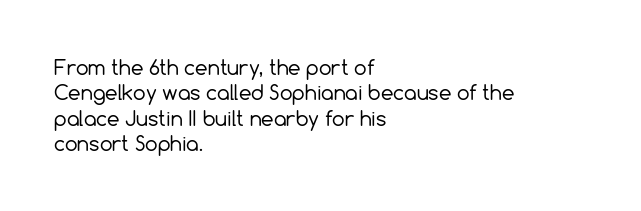
The rows are spaced the way most documents space them. Weight: in the light-to-regular range. Each word holds together tightly as a unit, with standard inter-letter gaps. Nobody drew a line under any word here.
